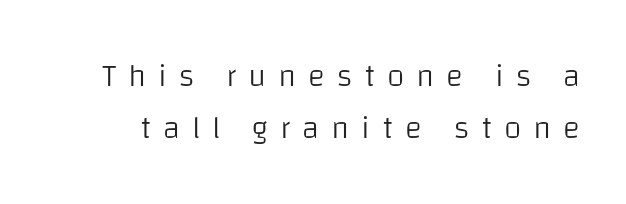
Q: Is the text bold? A: No.
Q: Is the text italic (slanted)? A: No, it is upright.
Q: Is the typeface a serif or a sans-serif typeface? A: Sans-serif.
Q: Is the text underlined? A: No.
Q: Is the spacing between letters normal or unusually wide? A: Unusually wide.
Q: Is the spacing between lines tight, normal or loose? A: Normal.
Q: Width (condensed, normal, or wide)? A: Normal.
Q: Stroke contrast? A: Low.
Q: x-height? A: Large.
Q: Monospaced? A: No.
